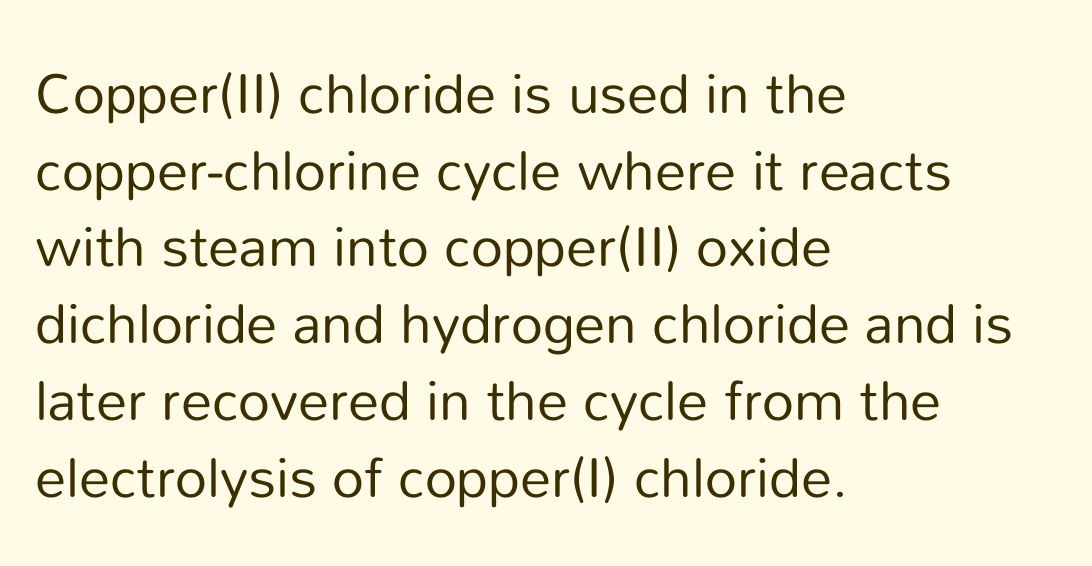
The image shows 56 px regular-weight sans-serif type, upright; set left-aligned, normal line spacing (1.37x), normal letter spacing, not underlined; low stroke contrast and a medium x-height.
